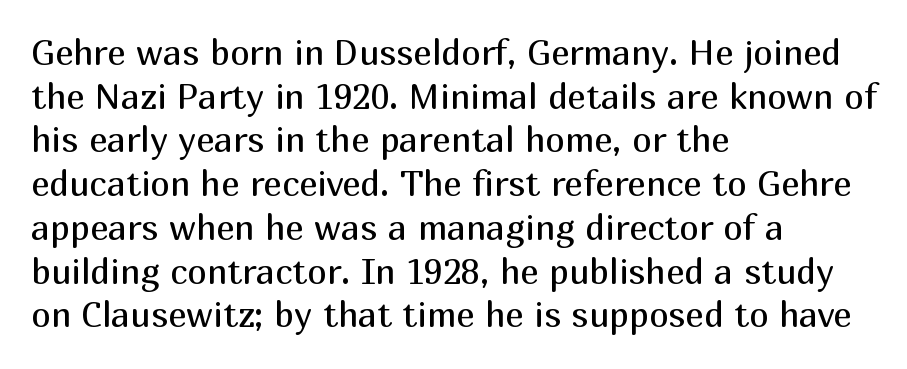
Q: Is the text bold? A: No.
Q: Is the text italic (slanted)? A: No, it is upright.
Q: Is the typeface a serif or a sans-serif typeface? A: Sans-serif.
Q: Is the text underlined? A: No.
Q: How is the paragraph aligned? A: Left-aligned.
Q: Is the spacing between letters normal or unusually wide? A: Normal.
Q: Is the spacing between lines tight, normal or loose? A: Normal.
Q: Width (condensed, normal, or wide)? A: Normal.
Q: Stroke contrast? A: Medium.
Q: x-height? A: Medium.
Q: Monospaced? A: No.
